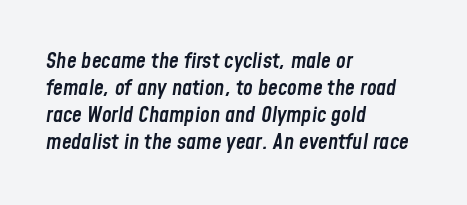
All the whitespace from short lines collects on the right. The typography opts for an oblique posture over an upright one. This is moderately heavy type, rendered in semibold. Has an underline been added? It has not. In terms of letterspacing, this is plain default setting.
